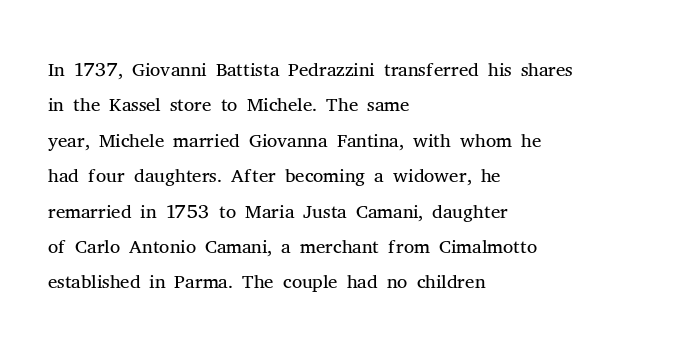
Q: Is the text bold? A: No.
Q: Is the text italic (slanted)? A: No, it is upright.
Q: Is the typeface a serif or a sans-serif typeface? A: Serif.
Q: Is the text underlined? A: No.
Q: How is the paragraph aligned? A: Left-aligned.
Q: Is the spacing between letters normal or unusually wide? A: Normal.
Q: Width (condensed, normal, or wide)? A: Normal.
Q: Stroke contrast? A: Medium.
Q: x-height? A: Medium.
Q: Monospaced? A: No.
